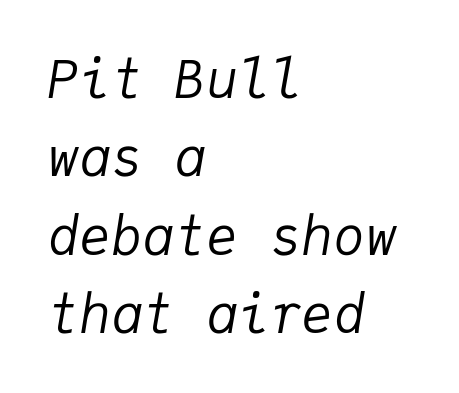
Rule under the text: the space is simply empty. Each word holds together tightly as a unit, with standard inter-letter gaps. Looks like terminal output: every glyph gets an equal slot. The letters are slanted; this is an italic face. The font sits on the lighter half of the weight spectrum, regular included.
